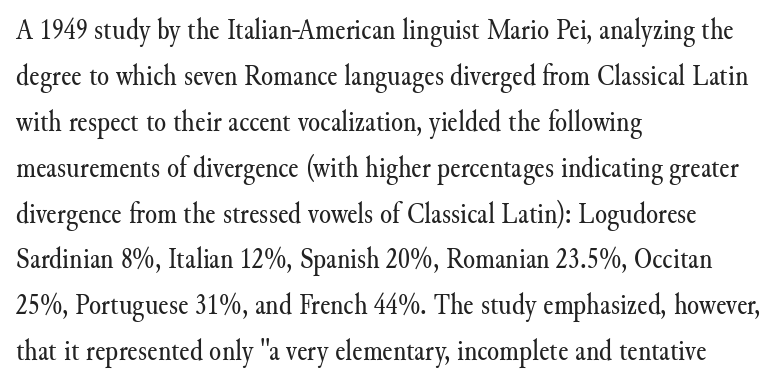
Q: Is the text bold? A: No.
Q: Is the text italic (slanted)? A: No, it is upright.
Q: Is the typeface a serif or a sans-serif typeface? A: Serif.
Q: Is the text underlined? A: No.
Q: How is the paragraph aligned? A: Left-aligned.
Q: Is the spacing between letters normal or unusually wide? A: Normal.
Q: Is the spacing between lines tight, normal or loose? A: Normal.
Q: Width (condensed, normal, or wide)? A: Normal.
Q: Stroke contrast? A: Medium.
Q: x-height? A: Small.
Q: Monospaced? A: No.
